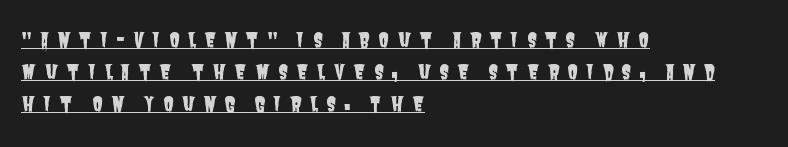
All the whitespace from short lines collects on the right. The sample's only ornament is a line tracing under the words. Leading matches the norm, producing a regular column. In terms of letterspacing, this is a distinctly airy, spread setting.
